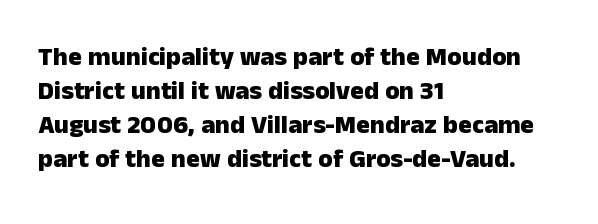
Q: Is the text bold? A: Yes.
Q: Is the text italic (slanted)? A: No, it is upright.
Q: Is the text underlined? A: No.
Q: How is the paragraph aligned? A: Left-aligned.
Q: Is the spacing between letters normal or unusually wide? A: Normal.
Q: Is the spacing between lines tight, normal or loose? A: Normal.
